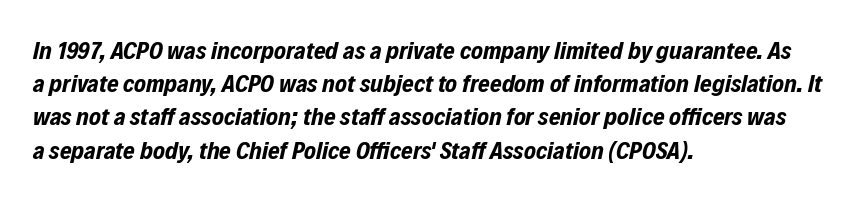
{"italic": "yes", "lean": "right", "slant_degrees": 12, "bold": "yes", "underline": "no", "align": "left", "line_spacing": "normal", "line_spacing_ratio": 1.33, "letter_spacing": "normal", "letter_spacing_em": 0.0, "glyph_px": 25}
